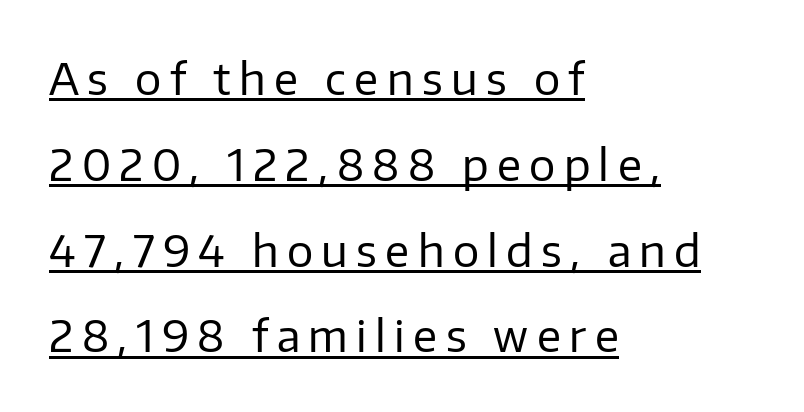
{"serif": "no", "italic": "no", "bold": "no", "weight": "regular", "width": "normal", "stroke_contrast": "low", "x_height": "medium", "monospaced": "no", "underline": "yes", "align": "left", "line_spacing": "loose", "line_spacing_ratio": 1.95, "glyph_px": 44}
